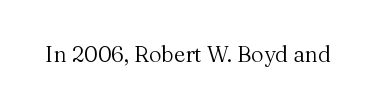
The image shows 22 px text type, upright; set normal letter spacing, not underlined.
